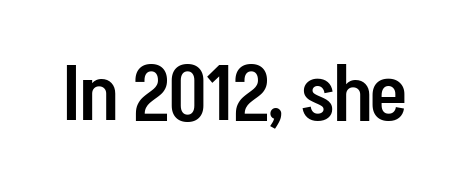
The image shows 78 px semibold, condensed sans-serif type, upright; set normal letter spacing, not underlined; low stroke contrast and a medium x-height.
